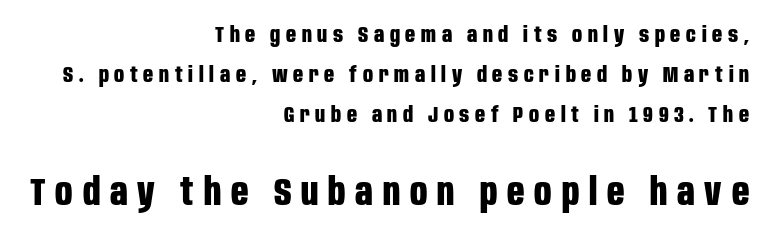
{"serif": "no", "italic": "no", "bold": "yes", "weight": "bold", "width": "condensed", "stroke_contrast": "low", "x_height": "large", "monospaced": "no", "underline": "no", "align": "right", "line_spacing_ratio": 1.81, "letter_spacing": "wide", "letter_spacing_em": 0.26, "larger_block": "second", "size_ratio": 1.73, "glyph_px": 38}
